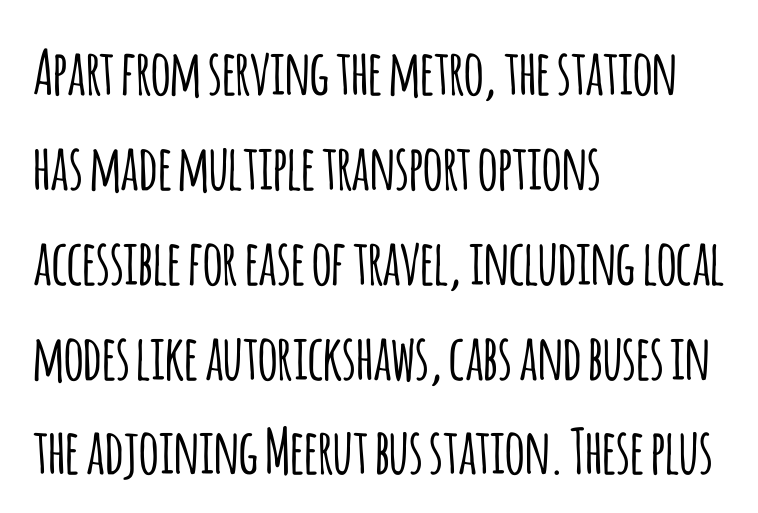
Q: Is the text italic (slanted)? A: No, it is upright.
Q: Is the typeface a serif or a sans-serif typeface? A: Sans-serif.
Q: Is the text underlined? A: No.
Q: How is the paragraph aligned? A: Left-aligned.
Q: Is the spacing between letters normal or unusually wide? A: Normal.
Q: Is the spacing between lines tight, normal or loose? A: Normal.
Q: Width (condensed, normal, or wide)? A: Condensed.
Q: Stroke contrast? A: Low.
Q: x-height? A: Large.
Q: Monospaced? A: No.
